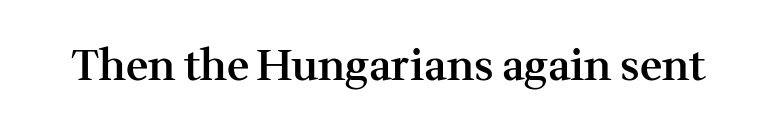
The image shows 43 px semibold serif type, upright; set normal letter spacing, not underlined; medium stroke contrast and a medium x-height.
